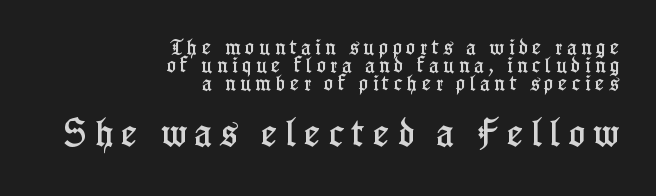
To sum up the face: it has serifs. The tracking jumps out immediately: characters are airy and widely separated. Baseline-to-baseline distance is barely more than the letter height. The area under the type is left untouched. Between these two stacked blocks, the lower one wins on size.
